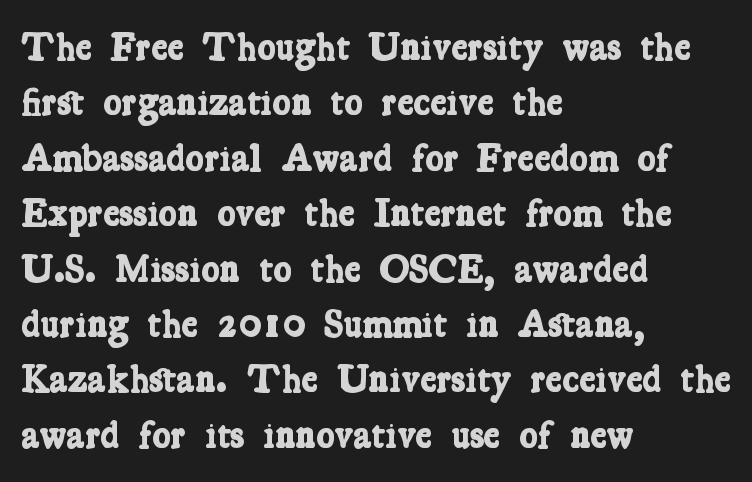
Heavy, bold letterforms. Serifs: yes, visible at the terminals of the letterforms. How are the letters spaced? Ordinarily, with no added tracking. Varying glyph widths throughout — classic text-font behaviour. The words here are not underlined.
